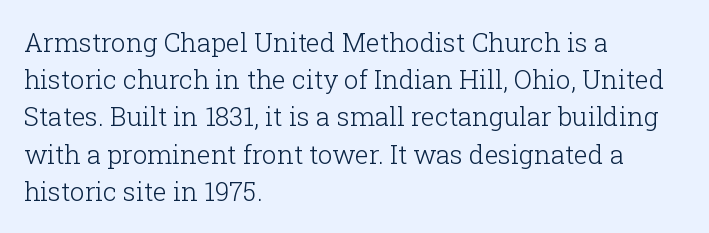
Q: Is the text bold? A: No.
Q: Is the text italic (slanted)? A: No, it is upright.
Q: Is the text underlined? A: No.
Q: How is the paragraph aligned? A: Left-aligned.
Q: Is the spacing between letters normal or unusually wide? A: Normal.
Q: Is the spacing between lines tight, normal or loose? A: Normal.
